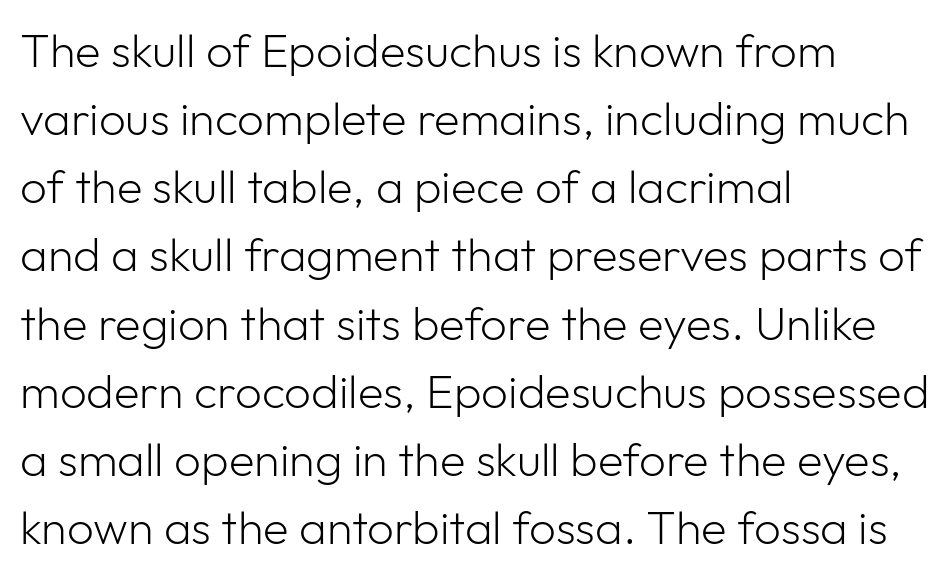
Looks like regular typesetting: each glyph gets only the width it needs. Successive baselines arrive at the customary interval. The passage shown is not bold in any degree. The compositor pushed each line to the left boundary.
